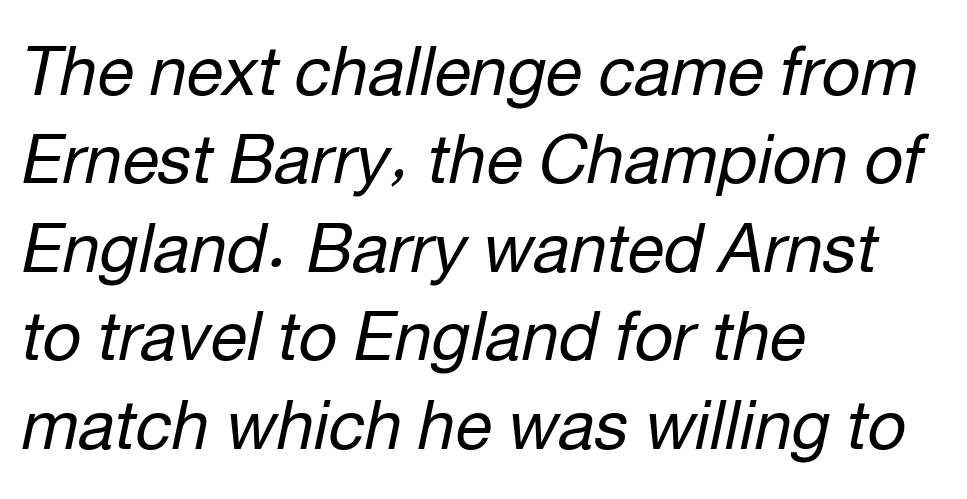
Q: Is the text bold? A: No.
Q: Is the text italic (slanted)? A: Yes, it leans right by about 12 degrees.
Q: Is the text underlined? A: No.
Q: How is the paragraph aligned? A: Left-aligned.
Q: Is the spacing between letters normal or unusually wide? A: Normal.
Q: Is the spacing between lines tight, normal or loose? A: Normal.
Q: Width (condensed, normal, or wide)? A: Normal.
Q: Stroke contrast? A: Low.
Q: x-height? A: Medium.
Q: Monospaced? A: No.
